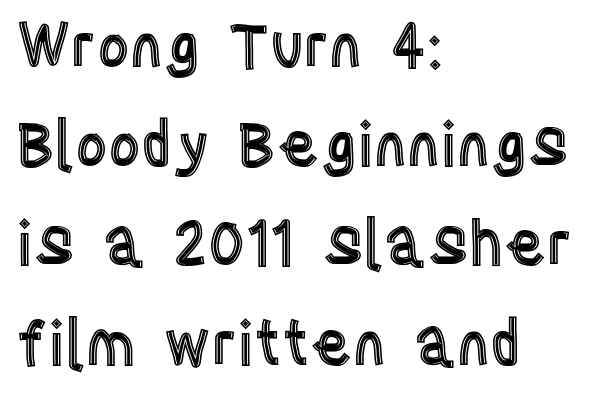
The image shows 62 px condensed type, upright; set left-aligned, normal line spacing (1.6x), normal letter spacing, not underlined; a large x-height.
